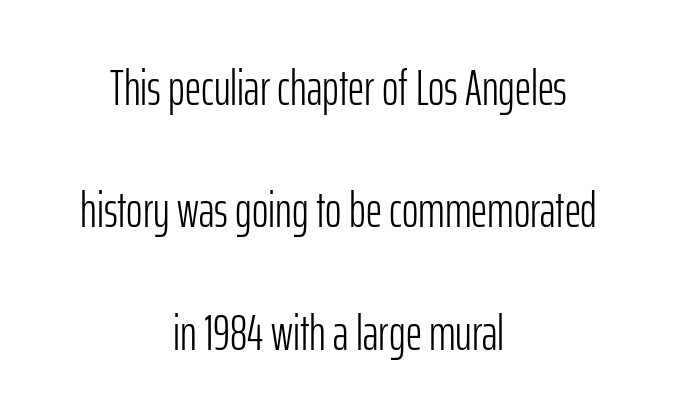
Q: Is the text bold? A: No.
Q: Is the text italic (slanted)? A: No, it is upright.
Q: Is the typeface a serif or a sans-serif typeface? A: Sans-serif.
Q: Is the text underlined? A: No.
Q: How is the paragraph aligned? A: Centered.
Q: Is the spacing between letters normal or unusually wide? A: Normal.
Q: Is the spacing between lines tight, normal or loose? A: Loose.
Q: Width (condensed, normal, or wide)? A: Condensed.
Q: Stroke contrast? A: Low.
Q: x-height? A: Medium.
Q: Monospaced? A: No.
